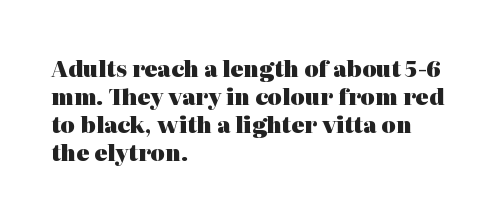
{"italic": "no", "bold": "yes", "underline": "no", "align": "left", "line_spacing": "normal", "line_spacing_ratio": 1.28, "letter_spacing": "normal", "letter_spacing_em": 0.0, "glyph_px": 22}
